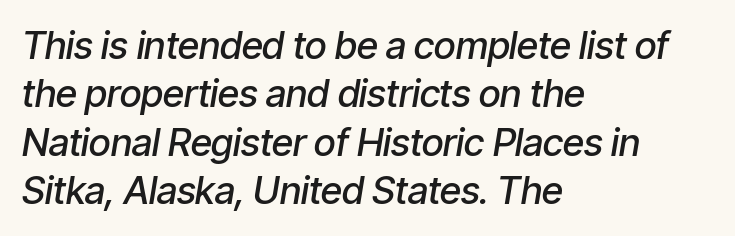
This block has exactly the height ordinary leading produces. The rendering uses natural spacing where letterforms have individual widths. Descenders are the only things crossing below the line. Letter spacing: default. Does the copy run flush right? No — it runs flush left. These lines were composed using italics.
